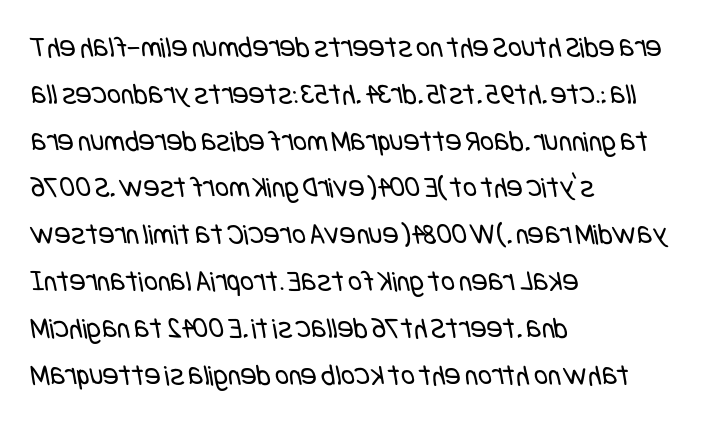
Leftover space on each line is placed entirely after the last word. The passage shown is not underscored anywhere. Unbolded letterforms with no extra heft. This sample keeps an unexceptional amount of space between lines.
